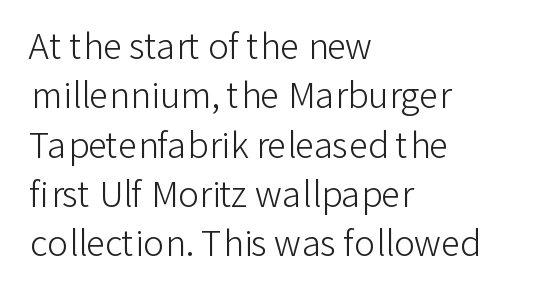
The image shows 35 px light sans-serif type, upright; set left-aligned, normal line spacing (1.41x), normal letter spacing, not underlined; low stroke contrast and a medium x-height.
